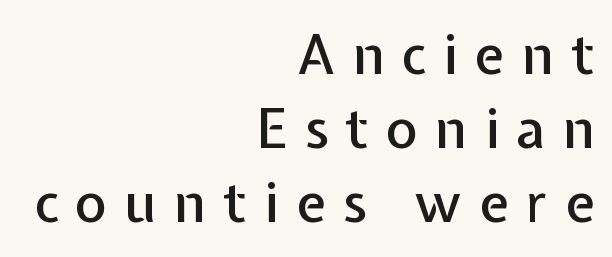
{"serif": "no", "italic": "no", "width": "normal", "stroke_contrast": "low", "x_height": "medium", "monospaced": "no", "underline": "no", "align": "right", "line_spacing": "normal", "line_spacing_ratio": 1.35, "letter_spacing": "wide", "letter_spacing_em": 0.31, "glyph_px": 55}
